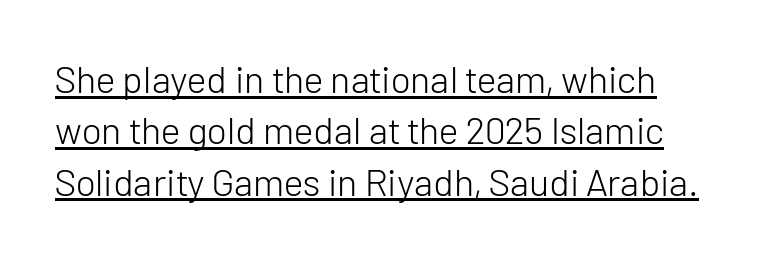
The image shows 38 px light sans-serif type, upright; set normal line spacing (1.35x), normal letter spacing, underlined; low stroke contrast and a medium x-height.
